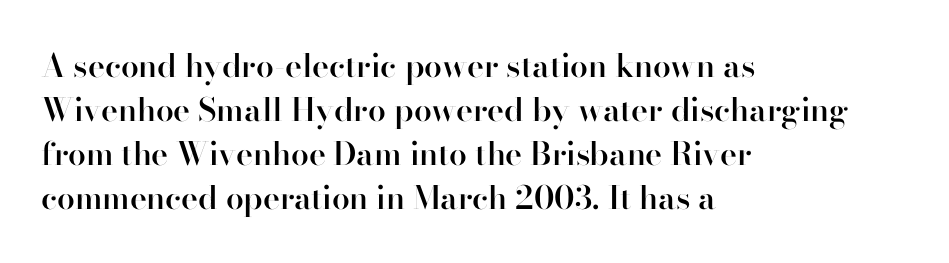
Q: Is the text bold? A: Semi-bold.
Q: Is the text italic (slanted)? A: No, it is upright.
Q: Is the typeface a serif or a sans-serif typeface? A: Sans-serif.
Q: Is the text underlined? A: No.
Q: How is the paragraph aligned? A: Left-aligned.
Q: Is the spacing between letters normal or unusually wide? A: Normal.
Q: Is the spacing between lines tight, normal or loose? A: Normal.
Q: Width (condensed, normal, or wide)? A: Normal.
Q: Stroke contrast? A: High.
Q: x-height? A: Small.
Q: Monospaced? A: No.
